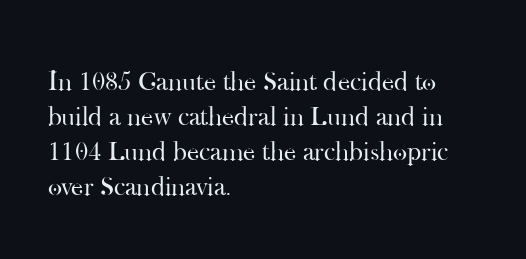
The image shows 27 px text type, upright; set left-aligned, normal line spacing (1.3x), normal letter spacing, not underlined.
